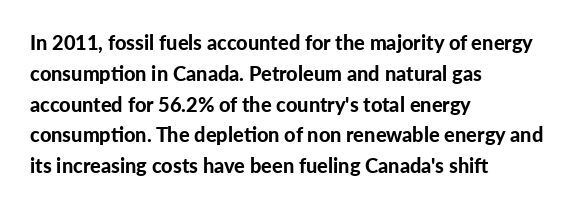
{"italic": "no", "bold": "yes", "underline": "no", "align": "left", "line_spacing": "normal", "line_spacing_ratio": 1.54, "letter_spacing": "normal", "letter_spacing_em": 0.0, "glyph_px": 20}
